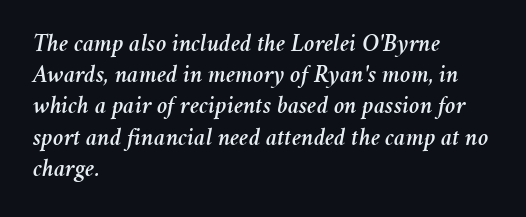
{"italic": "yes", "lean": "right", "slant_degrees": 11, "underline": "no", "align": "left", "line_spacing": "normal", "line_spacing_ratio": 1.25, "letter_spacing": "normal", "letter_spacing_em": 0.0, "glyph_px": 25}
